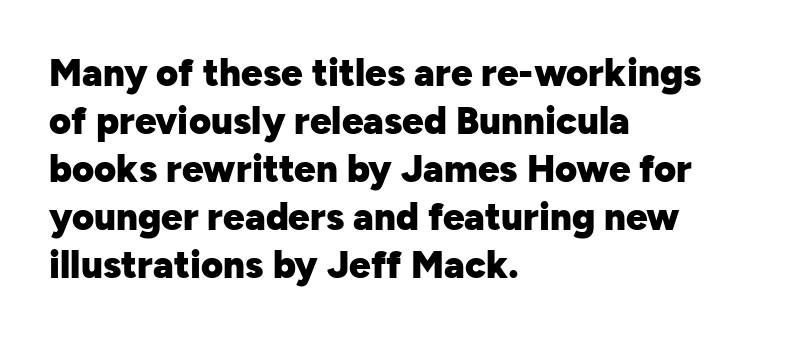
Q: Is the text bold? A: Yes.
Q: Is the text italic (slanted)? A: No, it is upright.
Q: Is the typeface a serif or a sans-serif typeface? A: Sans-serif.
Q: Is the text underlined? A: No.
Q: How is the paragraph aligned? A: Left-aligned.
Q: Is the spacing between letters normal or unusually wide? A: Normal.
Q: Is the spacing between lines tight, normal or loose? A: Normal.
Q: Width (condensed, normal, or wide)? A: Normal.
Q: Stroke contrast? A: Low.
Q: x-height? A: Medium.
Q: Monospaced? A: No.
